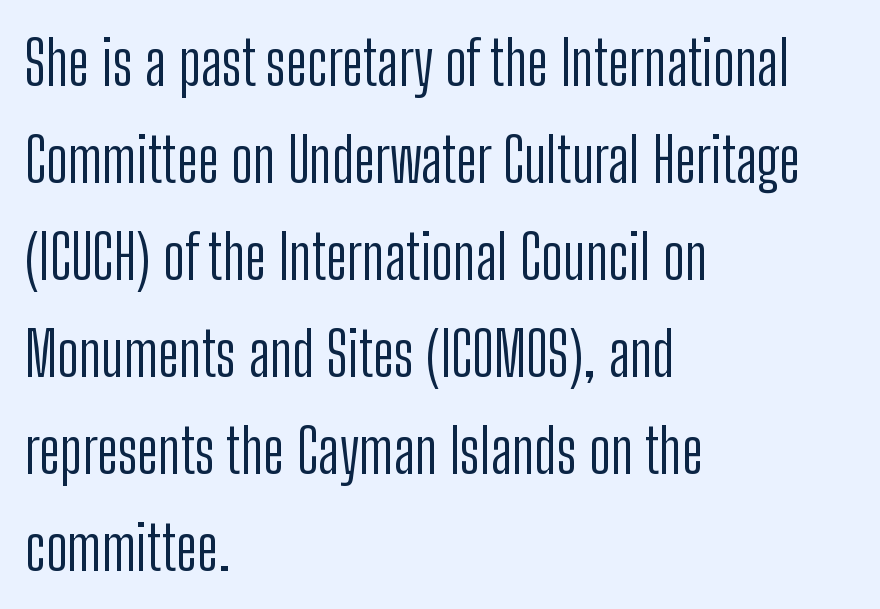
The image shows 61 px light, condensed sans-serif type, upright; set left-aligned, normal line spacing (1.59x), normal letter spacing, not underlined; low stroke contrast and a medium x-height.
